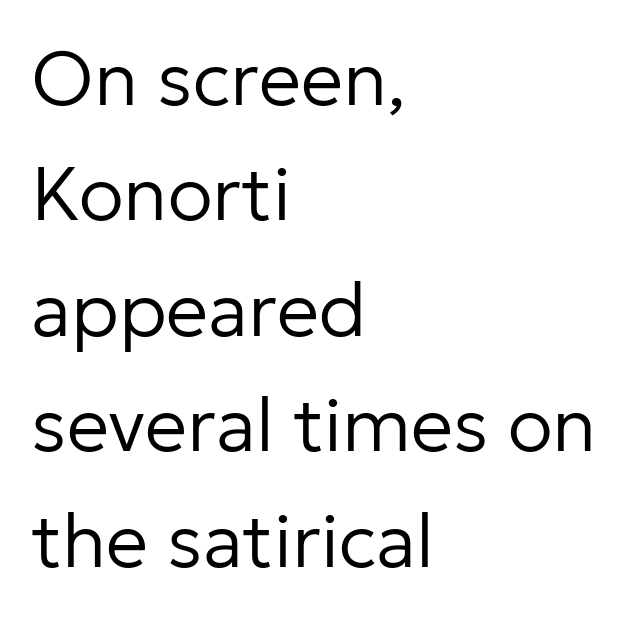
Q: Is the text bold? A: No.
Q: Is the text italic (slanted)? A: No, it is upright.
Q: Is the typeface a serif or a sans-serif typeface? A: Sans-serif.
Q: Is the text underlined? A: No.
Q: How is the paragraph aligned? A: Left-aligned.
Q: Is the spacing between letters normal or unusually wide? A: Normal.
Q: Is the spacing between lines tight, normal or loose? A: Normal.
Q: Width (condensed, normal, or wide)? A: Normal.
Q: Stroke contrast? A: Low.
Q: x-height? A: Medium.
Q: Monospaced? A: No.
